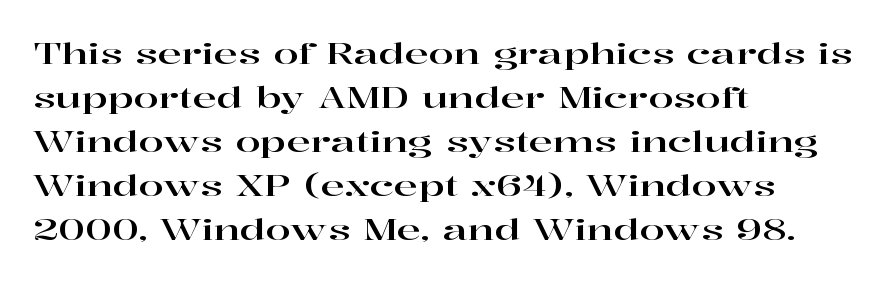
The rendering uses natural spacing where letterforms have individual widths. Reading down the block, your eye returns to a fixed left position each line. Characters follow at the spacing the type designer built in. Leading: standard. These lines were composed using upright roman letters.
